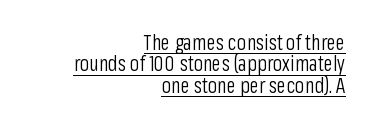
The image shows 21 px text type, upright; set right-aligned, tight line spacing (1.02x), normal letter spacing, underlined.
